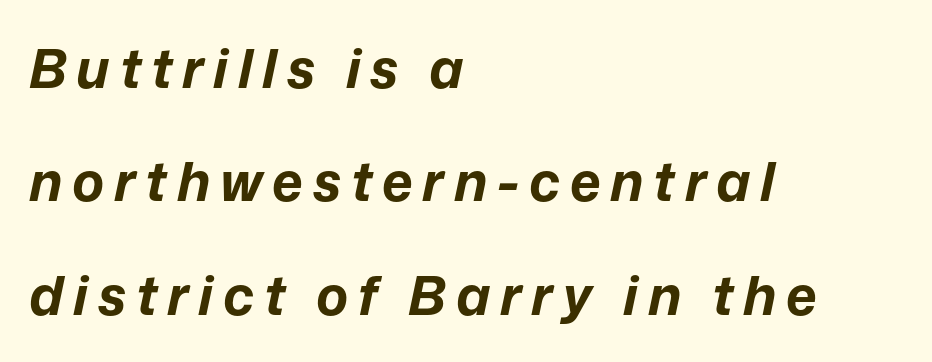
The image shows 54 px bold type, italic (leaning right); set left-aligned, loose line spacing (2.1x), not underlined; low stroke contrast and a medium x-height.
